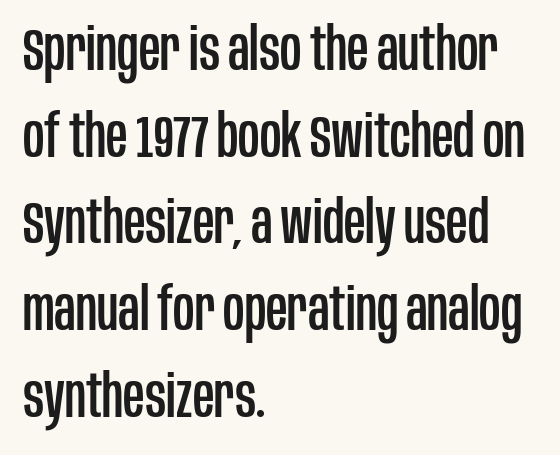
The image shows 59 px condensed sans-serif type, upright; set left-aligned, normal line spacing (1.47x), normal letter spacing, not underlined; low stroke contrast and a large x-height.
